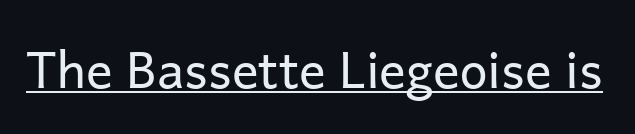
Stroke thickness stays within the range of a standard reading face or lighter. Type style note: lacks serifs. This sample has the flowing, uneven cadence of proportional lettering. This rendering features underlined lettering. You can tell it's not italic because the verticals are truly vertical. The letters sit at their default tracking, neither squeezed nor spread.
